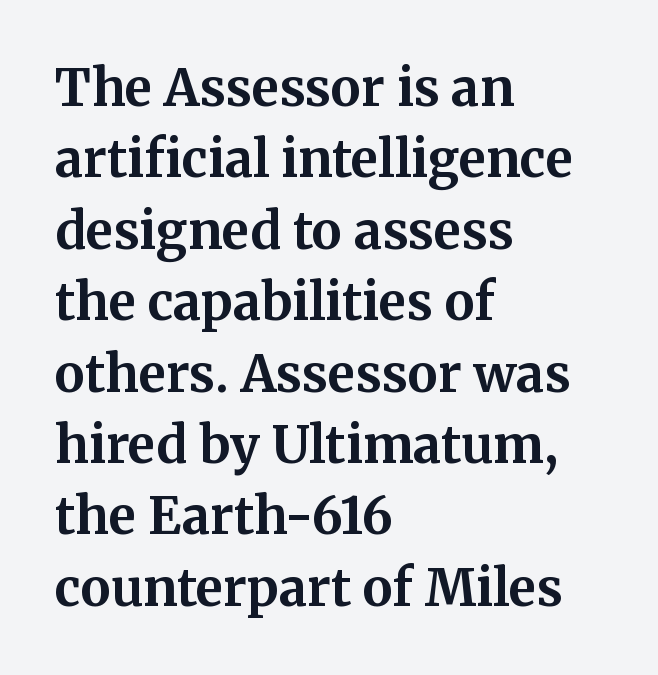
Underlining? Definitely not there. Observe the ordinary spacing: letters are neighbours, not strangers. Characters remain perfectly vertical along every line. Varying glyph widths throughout — classic text-font behaviour. Each new line begins a customary step beneath the previous one.
